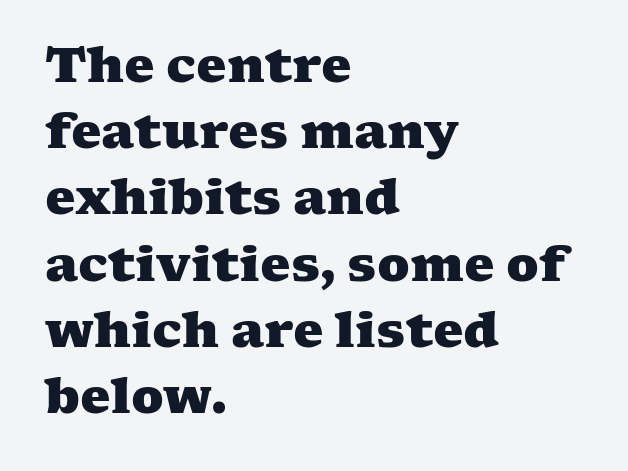
{"serif": "yes", "bold": "yes", "weight": "heavy", "width": "wide", "stroke_contrast": "medium", "x_height": "medium", "monospaced": "no", "underline": "no", "align": "left", "line_spacing": "normal", "line_spacing_ratio": 1.38, "letter_spacing": "normal", "letter_spacing_em": 0.0, "glyph_px": 48}
